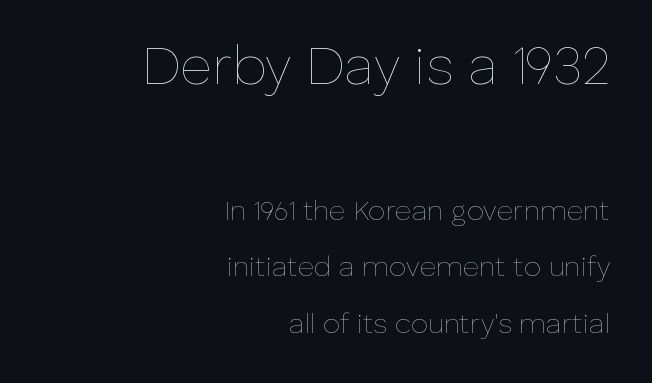
{"italic": "no", "bold": "no", "weight": "thin", "width": "normal", "stroke_contrast": "low", "x_height": "medium", "monospaced": "no", "underline": "no", "align": "right", "line_spacing": "loose", "line_spacing_ratio": 2.03, "letter_spacing": "normal", "letter_spacing_em": 0.0, "larger_block": "first", "size_ratio": 1.96, "glyph_px": 55}
